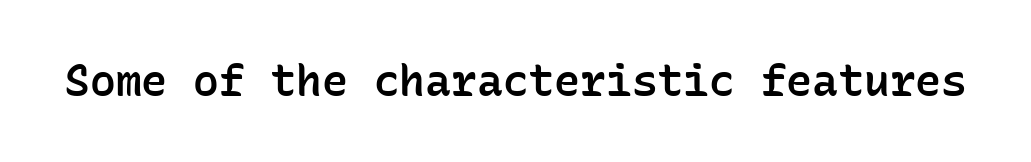
Q: Is the text bold? A: Semi-bold.
Q: Is the text italic (slanted)? A: No, it is upright.
Q: Is the typeface a serif or a sans-serif typeface? A: Sans-serif.
Q: Is the text underlined? A: No.
Q: Is the spacing between letters normal or unusually wide? A: Normal.
Q: Width (condensed, normal, or wide)? A: Normal.
Q: Stroke contrast? A: Low.
Q: x-height? A: Medium.
Q: Monospaced? A: Yes.
